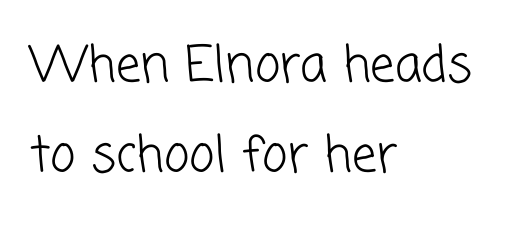
Q: Is the text bold? A: No.
Q: Is the typeface a serif or a sans-serif typeface? A: Sans-serif.
Q: Is the text underlined? A: No.
Q: How is the paragraph aligned? A: Left-aligned.
Q: Is the spacing between letters normal or unusually wide? A: Normal.
Q: Width (condensed, normal, or wide)? A: Normal.
Q: Stroke contrast? A: Low.
Q: x-height? A: Medium.
Q: Monospaced? A: No.
